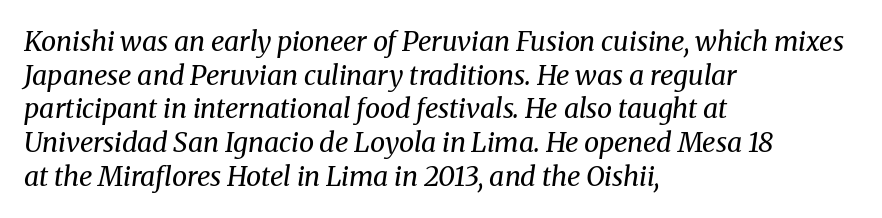
{"italic": "yes", "lean": "right", "slant_degrees": 8, "bold": "no", "underline": "no", "align": "left", "line_spacing": "normal", "line_spacing_ratio": 1.25, "letter_spacing": "normal", "letter_spacing_em": 0.0, "glyph_px": 27}
